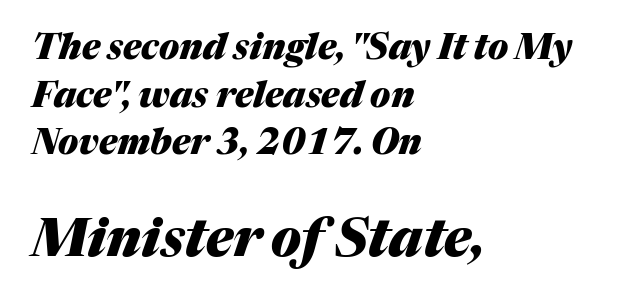
The image shows 52 px heavy type, italic (leaning right); set left-aligned, normal line spacing (1.36x), normal letter spacing, not underlined; the second (bottom) block is 1.49x larger; medium stroke contrast and a medium x-height.
